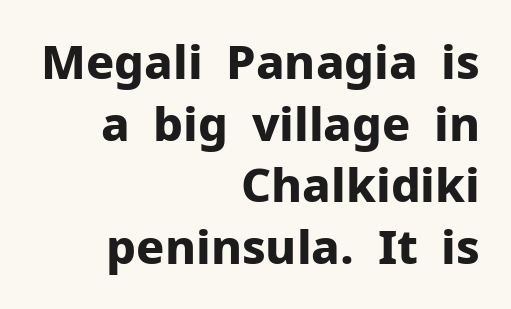
{"serif": "no", "italic": "no", "bold": "yes", "weight": "bold", "width": "normal", "stroke_contrast": "low", "x_height": "medium", "monospaced": "no", "underline": "no", "align": "right", "line_spacing": "normal", "line_spacing_ratio": 1.31, "letter_spacing": "normal", "letter_spacing_em": 0.0, "glyph_px": 47}
